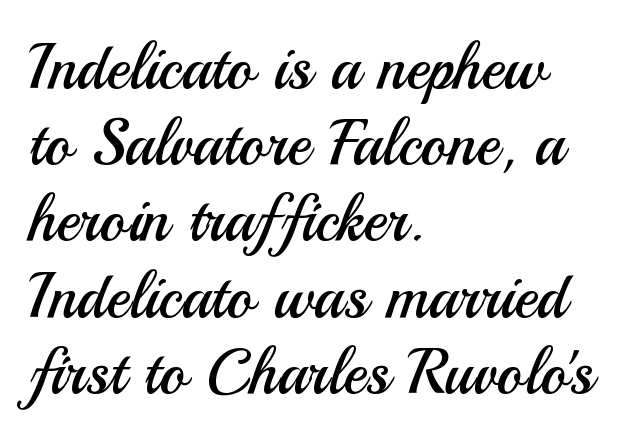
Is the letter spacing exaggerated? No — it looks like the ordinary default. The face used here is a sans, in the tradition of grotesques and geometrics. Looks like regular typesetting: each glyph gets only the width it needs. Nobody drew a line under any word here.
